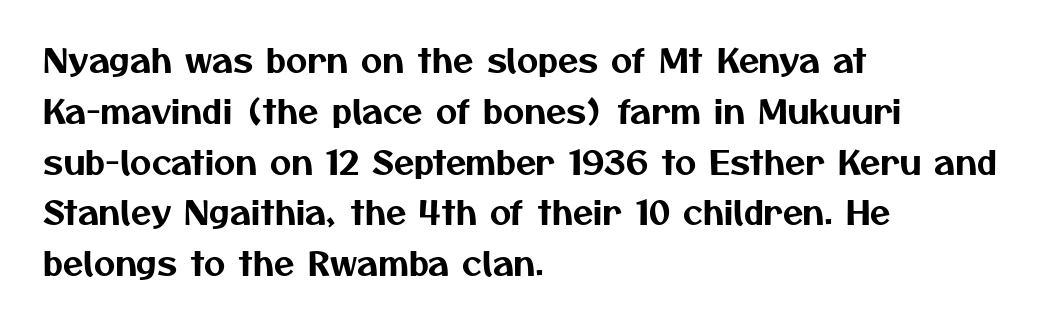
The image shows 33 px sans-serif type; set left-aligned, normal line spacing (1.54x), normal letter spacing, not underlined; medium stroke contrast and a medium x-height.
